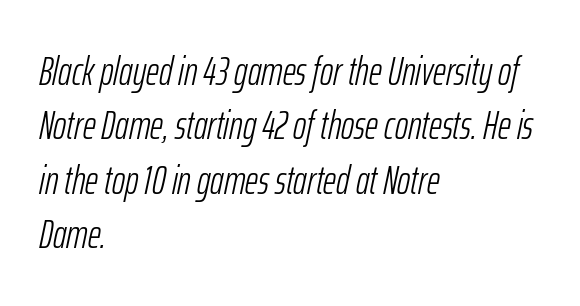
The image shows 40 px light, condensed type, italic (leaning right); set left-aligned, normal line spacing (1.36x), normal letter spacing, not underlined; low stroke contrast and a medium x-height.
